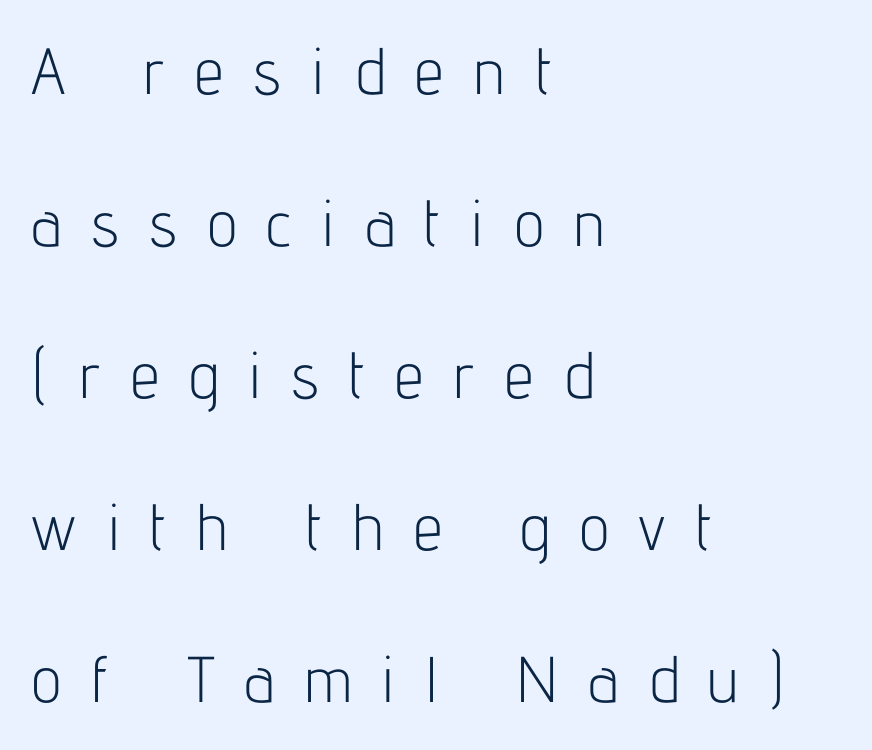
The image shows 65 px light, condensed sans-serif type, upright; set left-aligned, loose line spacing (2.34x), unusually wide letter spacing (+0.46 em), not underlined; low stroke contrast and a medium x-height.
